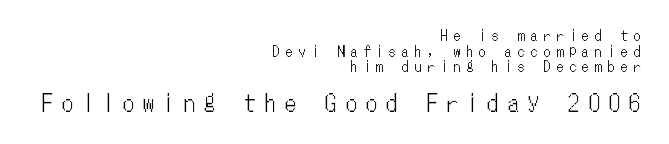
The image shows 22 px text type, upright; set right-aligned, tight line spacing (1.11x), unusually wide letter spacing (+0.42 em), not underlined; the second (bottom) block is 1.57x larger.
